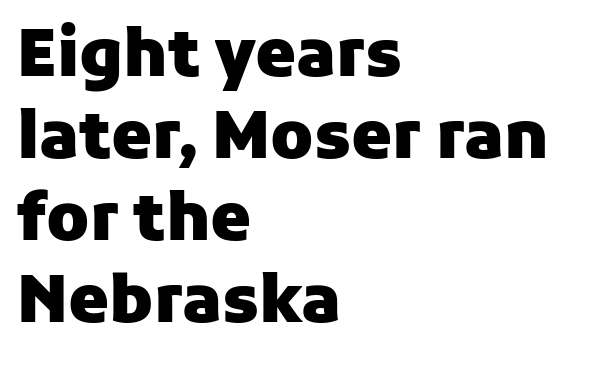
The image shows 65 px heavy sans-serif type, upright; set left-aligned, normal line spacing (1.26x), normal letter spacing, not underlined; low stroke contrast and a medium x-height.
